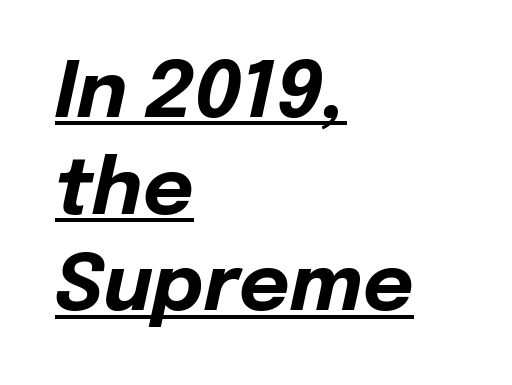
Q: Is the text bold? A: Yes.
Q: Is the text italic (slanted)? A: Yes, it leans right by about 12 degrees.
Q: Is the text underlined? A: Yes.
Q: How is the paragraph aligned? A: Left-aligned.
Q: Is the spacing between letters normal or unusually wide? A: Normal.
Q: Width (condensed, normal, or wide)? A: Normal.
Q: Stroke contrast? A: Low.
Q: x-height? A: Medium.
Q: Monospaced? A: No.
